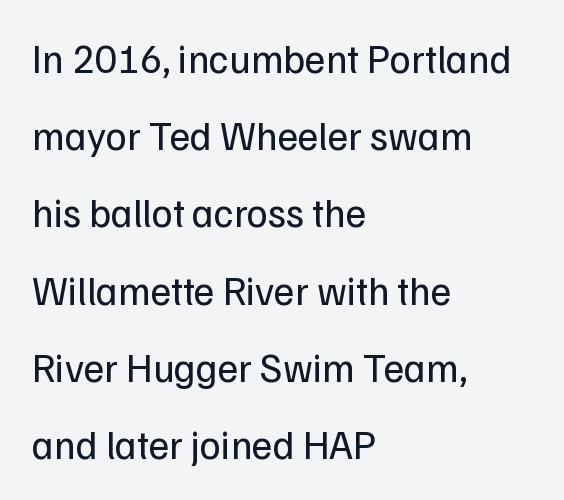
Q: Is the text bold? A: No.
Q: Is the text italic (slanted)? A: No, it is upright.
Q: Is the typeface a serif or a sans-serif typeface? A: Sans-serif.
Q: Is the text underlined? A: No.
Q: How is the paragraph aligned? A: Left-aligned.
Q: Is the spacing between letters normal or unusually wide? A: Normal.
Q: Is the spacing between lines tight, normal or loose? A: Loose.
Q: Width (condensed, normal, or wide)? A: Normal.
Q: Stroke contrast? A: Low.
Q: x-height? A: Medium.
Q: Monospaced? A: No.
